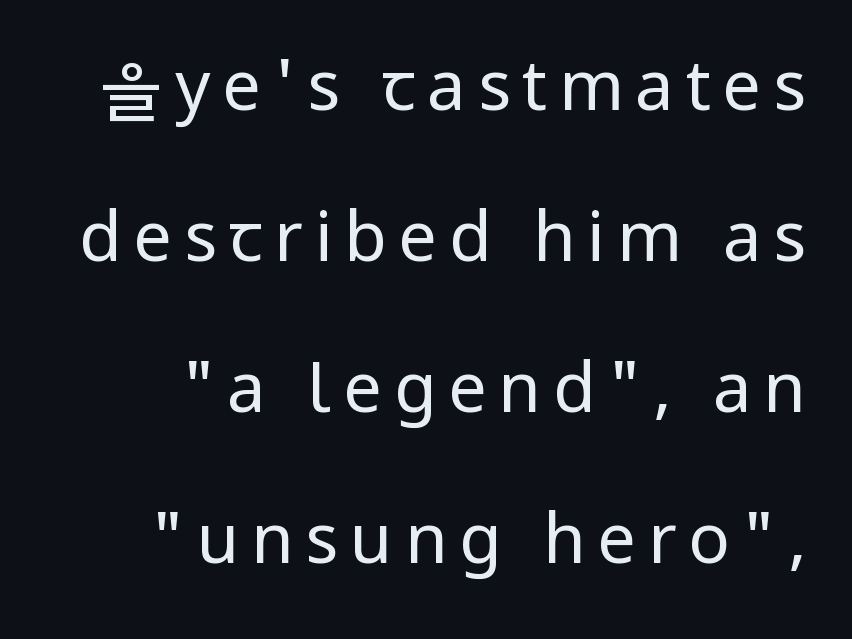
The image shows 69 px regular-weight, condensed sans-serif type, upright; set loose line spacing (2.19x), not underlined; low stroke contrast.
